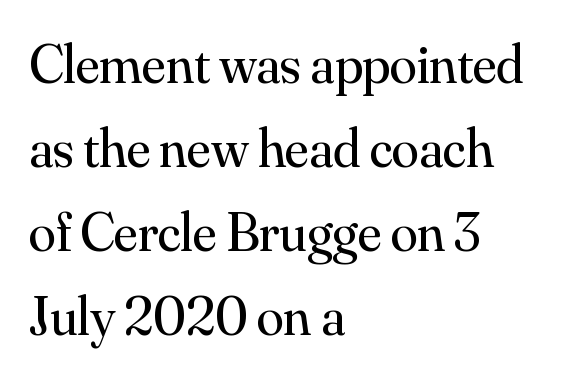
Q: Is the text bold? A: No.
Q: Is the text italic (slanted)? A: No, it is upright.
Q: Is the typeface a serif or a sans-serif typeface? A: Serif.
Q: Is the text underlined? A: No.
Q: How is the paragraph aligned? A: Left-aligned.
Q: Is the spacing between letters normal or unusually wide? A: Normal.
Q: Is the spacing between lines tight, normal or loose? A: Normal.
Q: Width (condensed, normal, or wide)? A: Normal.
Q: Stroke contrast? A: Medium.
Q: x-height? A: Small.
Q: Monospaced? A: No.
